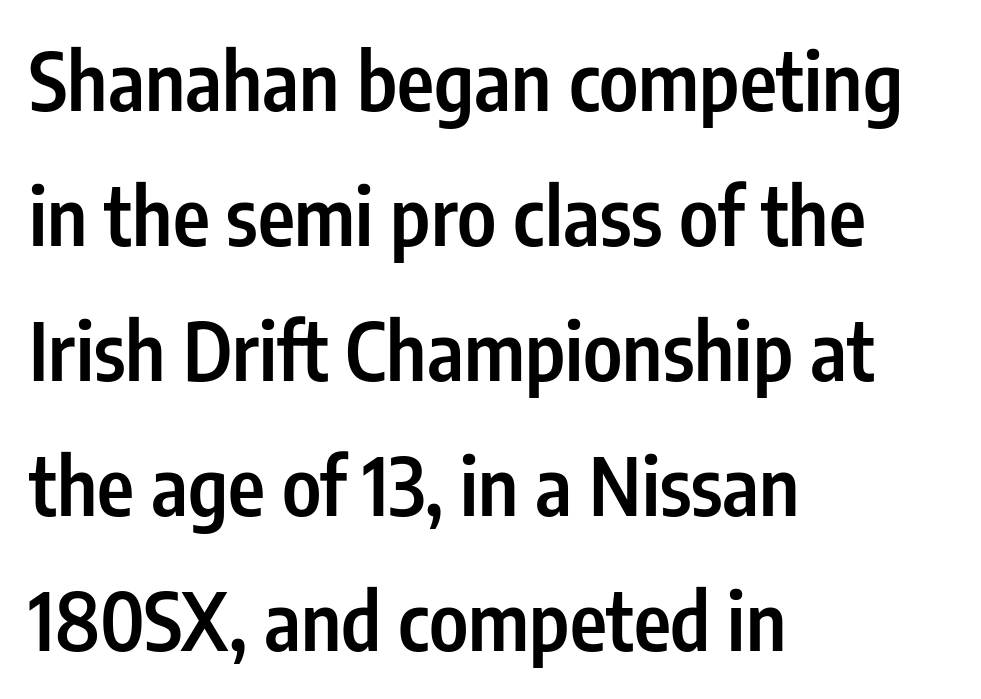
Q: Is the text bold? A: Semi-bold.
Q: Is the text italic (slanted)? A: No, it is upright.
Q: Is the typeface a serif or a sans-serif typeface? A: Sans-serif.
Q: Is the text underlined? A: No.
Q: How is the paragraph aligned? A: Left-aligned.
Q: Is the spacing between letters normal or unusually wide? A: Normal.
Q: Width (condensed, normal, or wide)? A: Condensed.
Q: Stroke contrast? A: Low.
Q: x-height? A: Medium.
Q: Monospaced? A: No.
